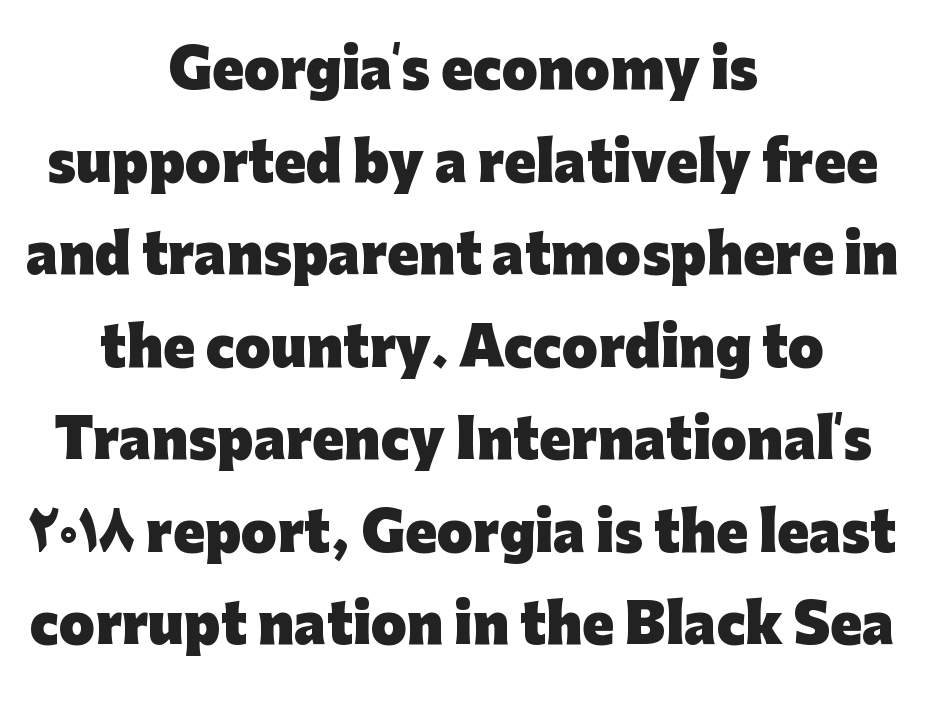
It's the straight-up-and-down kind of type. Plenty of ink on the page — the face is bold. The typeface chosen for these lines omits serifs. A typesetter would call this zero additional tracking. Layout note: lines centered. The letters advance in unequal steps, a hallmark of proportional type.
